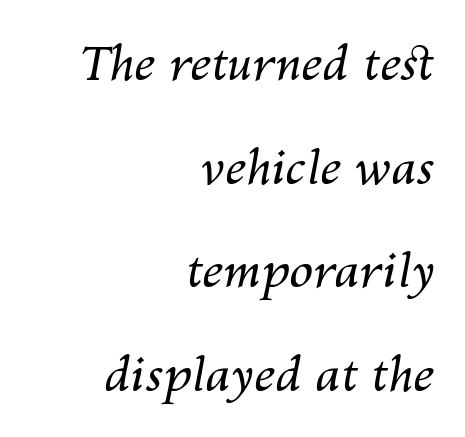
The image shows 48 px regular-weight type, italic (leaning right); set right-aligned, loose line spacing (2.16x), normal letter spacing, not underlined; medium stroke contrast and a medium x-height.
